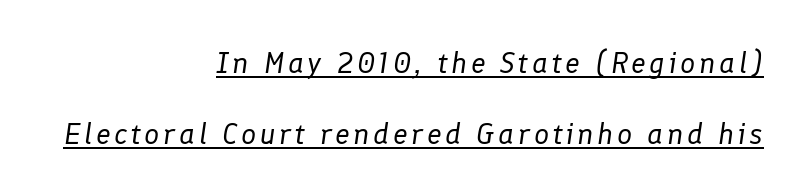
Q: Is the text bold? A: No.
Q: Is the text italic (slanted)? A: Yes, it leans right by about 8 degrees.
Q: Is the text underlined? A: Yes.
Q: How is the paragraph aligned? A: Right-aligned.
Q: Is the spacing between lines tight, normal or loose? A: Loose.
Q: Width (condensed, normal, or wide)? A: Normal.
Q: Stroke contrast? A: Low.
Q: x-height? A: Medium.
Q: Monospaced? A: No.
